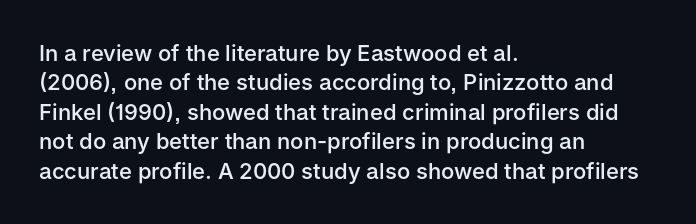
{"italic": "no", "bold": "semi", "underline": "no", "align": "left", "line_spacing": "normal", "line_spacing_ratio": 1.34, "letter_spacing": "normal", "letter_spacing_em": 0.0, "glyph_px": 22}
